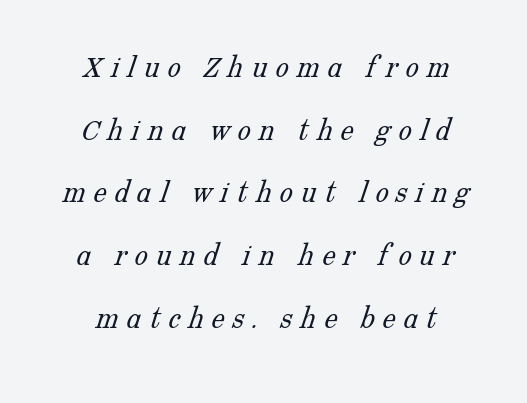
The designer went with a serif here, giving each stem small feet. Weight: regular or lighter. Beneath every word, the page is bare. Glyph-to-glyph distance is far greater than everyday printed text. Note the varied advance widths — an 'i' is clearly narrower than an 'm'. Whoever set this chose breathing room over compactness in the vertical rhythm.
